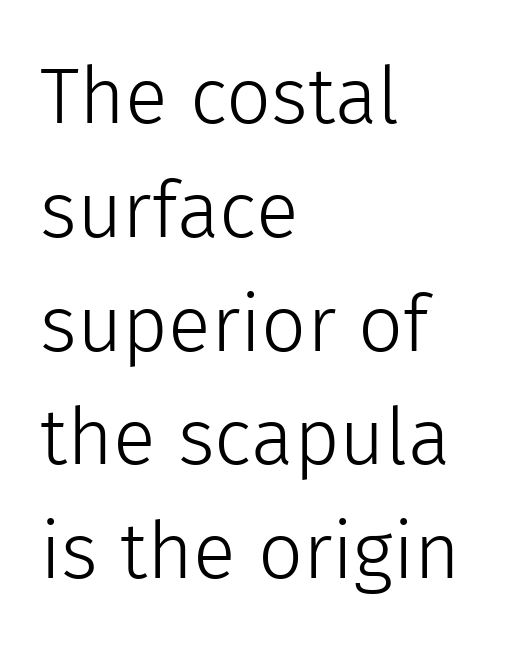
Stems and bowls with no extra thickness — not bold. Every stem runs plumb, perpendicular to the baseline. Spacing between characters is what you'd get straight out of the box. Quick note: interline space is typical. The lines in this sample share a left origin and differ only in where they stop. Here the designer chose a conventional face with non-uniform glyph widths.
